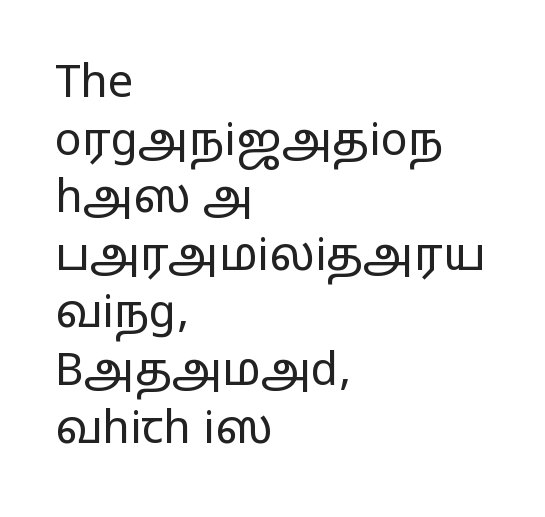
Q: Is the text bold? A: No.
Q: Is the text italic (slanted)? A: No, it is upright.
Q: Is the typeface a serif or a sans-serif typeface? A: Sans-serif.
Q: Is the text underlined? A: No.
Q: How is the paragraph aligned? A: Left-aligned.
Q: Is the spacing between letters normal or unusually wide? A: Normal.
Q: Is the spacing between lines tight, normal or loose? A: Normal.
Q: Width (condensed, normal, or wide)? A: Wide.
Q: Stroke contrast? A: Low.
Q: x-height? A: Medium.
Q: Monospaced? A: No.
